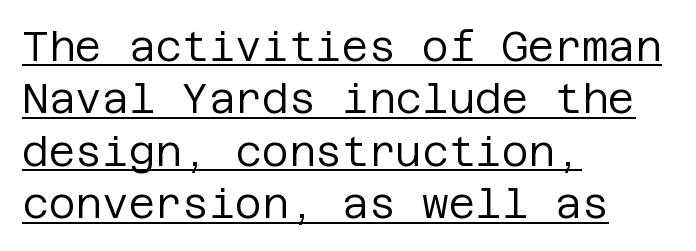
Short and long lines alike share a common starting point at left. When letters stand straight like this, we call the style roman or upright. Looks like someone drew a line under every word here. The strokes are not fattened; the text isn't bold. Each new line begins a customary step beneath the previous one.
